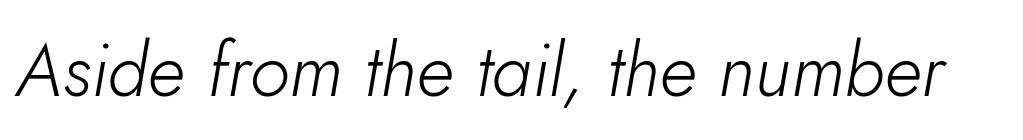
Q: Is the text bold? A: No.
Q: Is the text italic (slanted)? A: Yes, it leans right by about 5 degrees.
Q: Is the text underlined? A: No.
Q: Is the spacing between letters normal or unusually wide? A: Normal.
Q: Width (condensed, normal, or wide)? A: Normal.
Q: Stroke contrast? A: Low.
Q: x-height? A: Small.
Q: Monospaced? A: No.
